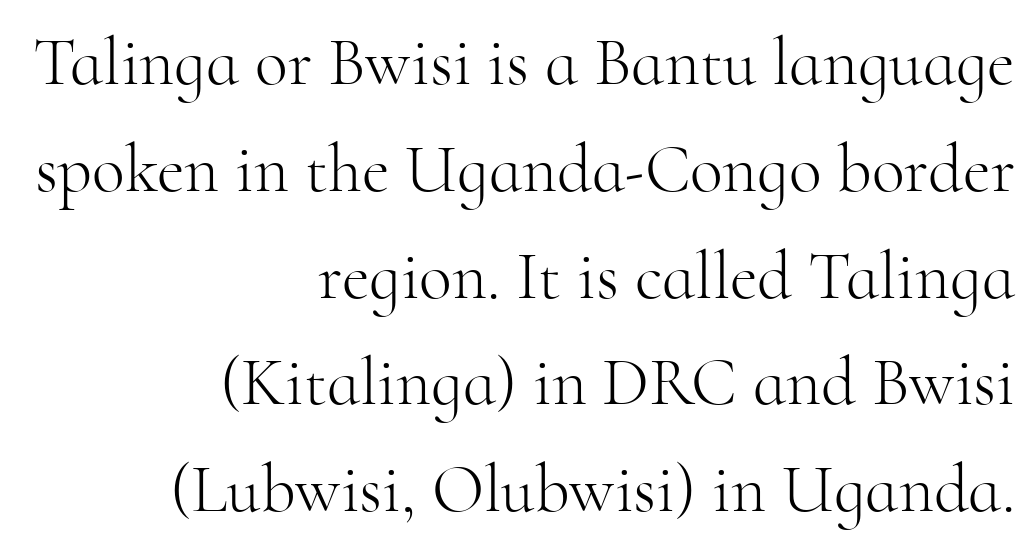
The image shows 68 px light serif type, upright; set right-aligned, normal line spacing (1.57x), normal letter spacing, not underlined; high stroke contrast and a small x-height.
